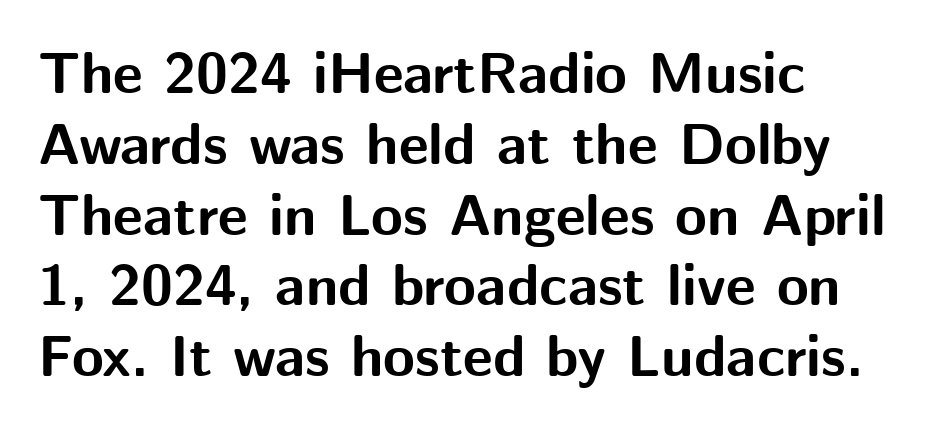
{"serif": "no", "italic": "no", "bold": "yes", "weight": "bold", "width": "normal", "stroke_contrast": "medium", "x_height": "medium", "monospaced": "no", "underline": "no", "align": "left", "line_spacing_ratio": 1.22, "letter_spacing": "normal", "letter_spacing_em": 0.0, "glyph_px": 58}
